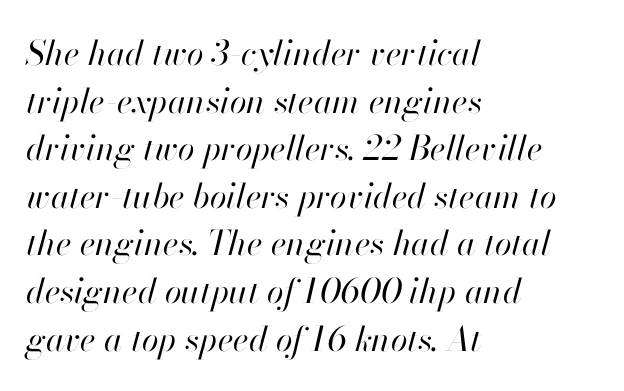
The image shows 34 px regular-weight type, italic (leaning right); set left-aligned, normal line spacing (1.4x), normal letter spacing, not underlined; high stroke contrast and a small x-height.
